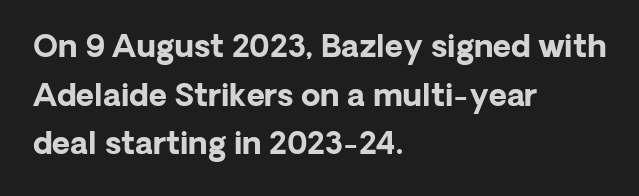
The image shows 31 px bold sans-serif type, upright; set left-aligned, normal line spacing (1.57x), normal letter spacing, not underlined; low stroke contrast and a medium x-height.
